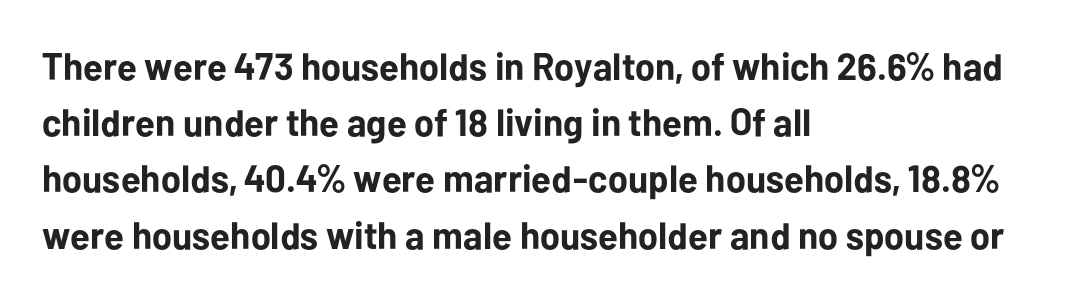
{"serif": "no", "italic": "no", "bold": "yes", "weight": "bold", "width": "normal", "stroke_contrast": "low", "x_height": "medium", "monospaced": "no", "underline": "no", "align": "left", "line_spacing": "normal", "line_spacing_ratio": 1.48, "letter_spacing": "normal", "letter_spacing_em": 0.0, "glyph_px": 38}
